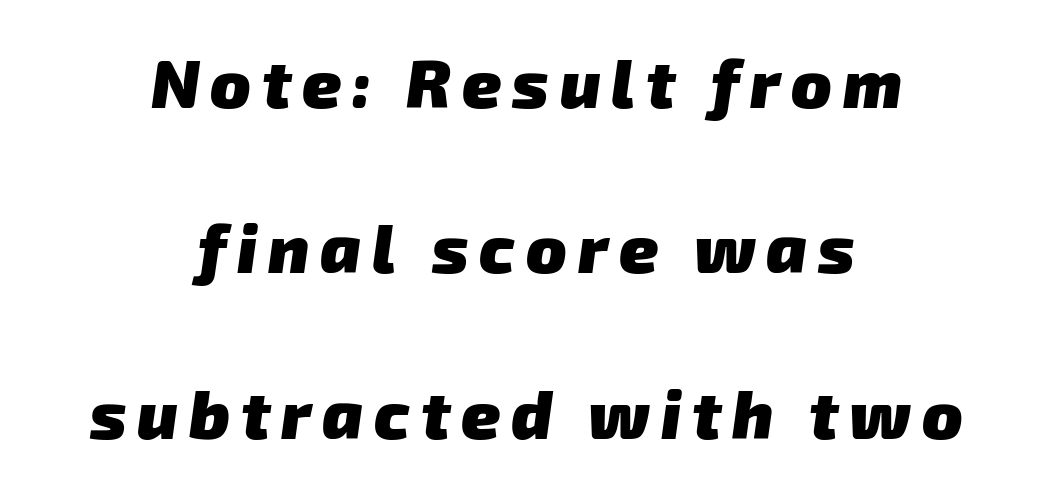
The compositor balanced each line on the midline. Its strokes are broad and dark, the hallmark of bold type. The specimen omits any rule beneath the text block's lines. Think of a printed novel: that variable character pitch is what you see here. The designer dialed line spacing up above the default. Serifs: no, the terminals of the letterforms are clean.
